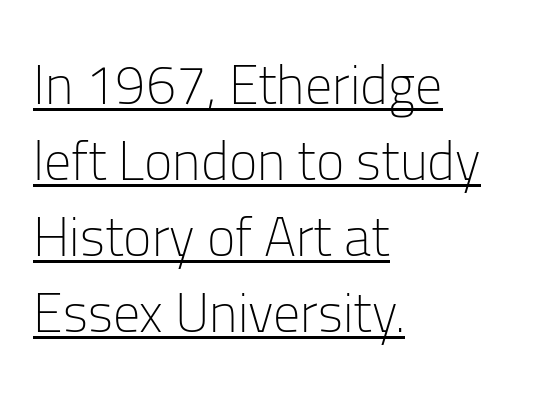
Q: Is the text bold? A: No.
Q: Is the text italic (slanted)? A: No, it is upright.
Q: Is the typeface a serif or a sans-serif typeface? A: Sans-serif.
Q: Is the text underlined? A: Yes.
Q: How is the paragraph aligned? A: Left-aligned.
Q: Is the spacing between letters normal or unusually wide? A: Normal.
Q: Is the spacing between lines tight, normal or loose? A: Normal.
Q: Width (condensed, normal, or wide)? A: Normal.
Q: Stroke contrast? A: Low.
Q: x-height? A: Medium.
Q: Monospaced? A: No.
